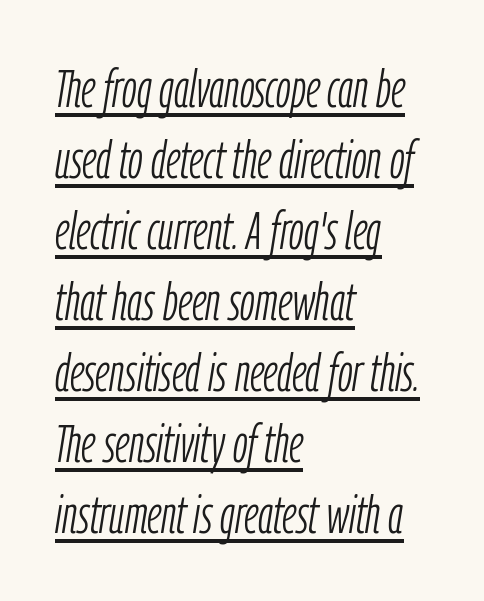
The face used here is proportionally spaced, like ordinary book or web type. Compared with a centered layout, this one pins lines to the left instead. Look at the tracking — it's just the regular setting, nothing added. Quick note: underline on. Evenly set lines give the paragraph a standard silhouette.
